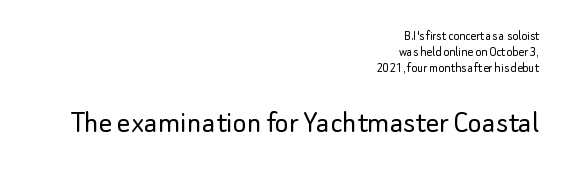
Q: Is the text bold? A: No.
Q: Is the text italic (slanted)? A: No, it is upright.
Q: Is the typeface a serif or a sans-serif typeface? A: Sans-serif.
Q: Is the text underlined? A: No.
Q: How is the paragraph aligned? A: Right-aligned.
Q: Is the spacing between letters normal or unusually wide? A: Normal.
Q: Which block of text is set in a larger size, the first (top) or the second (bottom)? A: The second (bottom) one.
Q: Width (condensed, normal, or wide)? A: Normal.
Q: Stroke contrast? A: Low.
Q: x-height? A: Small.
Q: Monospaced? A: No.
